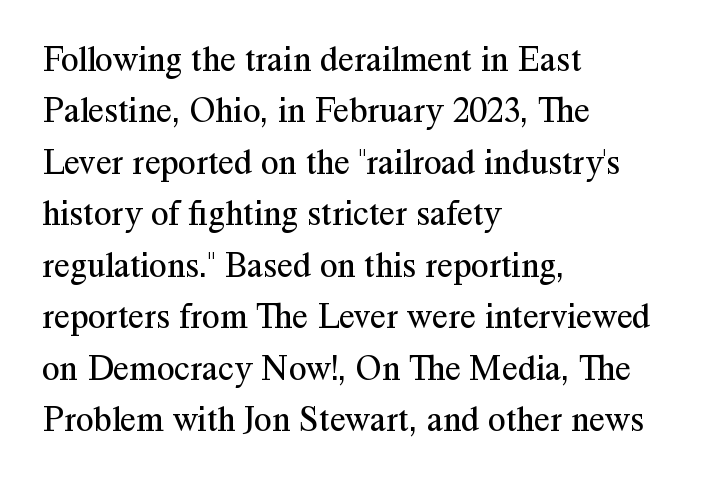
{"serif": "yes", "italic": "no", "bold": "no", "weight": "regular", "width": "normal", "stroke_contrast": "medium", "x_height": "medium", "monospaced": "no", "underline": "no", "align": "left", "line_spacing": "normal", "line_spacing_ratio": 1.43, "letter_spacing": "normal", "letter_spacing_em": 0.0, "glyph_px": 36}
